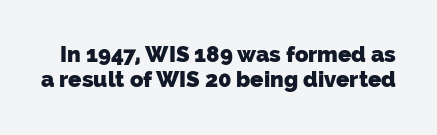
Underlining? Definitely not there. On the weight axis this lands at bold, roughly 700. Honestly, the letter spacing is just normal — you wouldn't notice it. Does the leading feel generous? Not at all — it's pinched.
